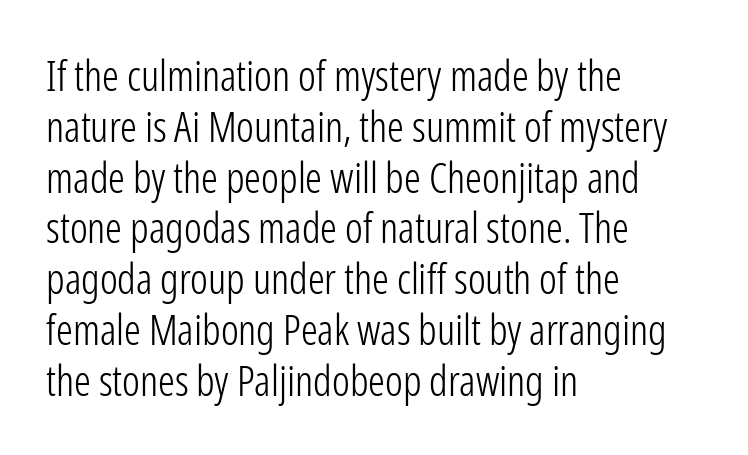
{"serif": "no", "italic": "no", "bold": "no", "weight": "light", "width": "condensed", "stroke_contrast": "low", "x_height": "medium", "monospaced": "no", "underline": "no", "align": "left", "line_spacing_ratio": 1.21, "letter_spacing": "normal", "letter_spacing_em": 0.0, "glyph_px": 42}
